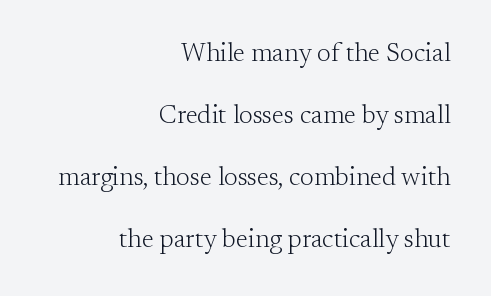
The image shows 26 px text type, upright; set right-aligned, loose line spacing (2.39x), normal letter spacing, not underlined.
